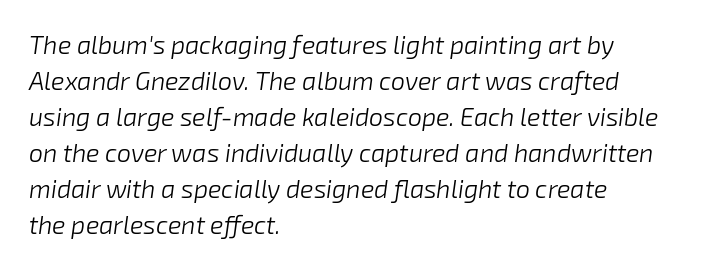
{"italic": "yes", "lean": "right", "slant_degrees": 8, "bold": "no", "underline": "no", "align": "left", "line_spacing": "normal", "line_spacing_ratio": 1.44, "letter_spacing": "normal", "letter_spacing_em": 0.0, "glyph_px": 25}
